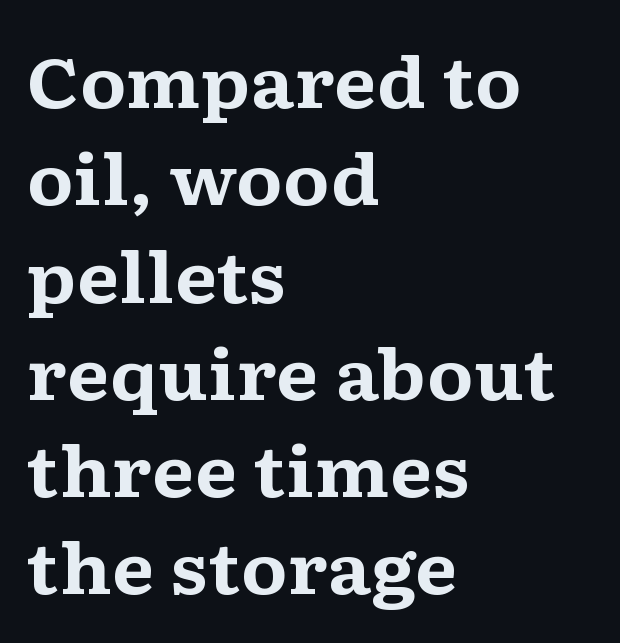
The image shows 69 px bold, wide serif type, upright; set left-aligned, normal line spacing (1.41x), normal letter spacing, not underlined; medium stroke contrast and a medium x-height.
